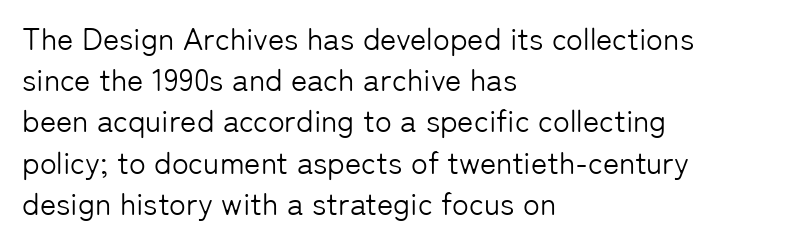
{"serif": "no", "italic": "no", "bold": "no", "weight": "light", "width": "normal", "stroke_contrast": "low", "x_height": "medium", "monospaced": "no", "underline": "no", "align": "left", "line_spacing": "normal", "line_spacing_ratio": 1.33, "letter_spacing": "normal", "letter_spacing_em": 0.0, "glyph_px": 31}
